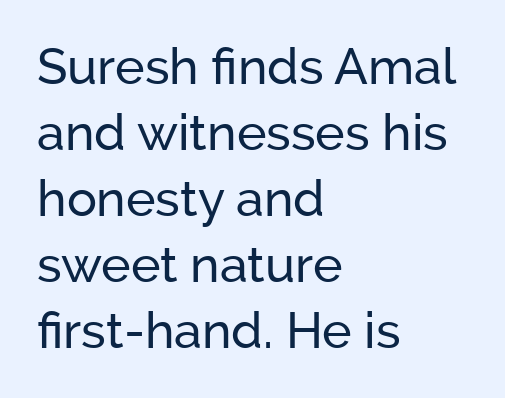
Glyph-to-glyph distance matches everyday printed text. The space beneath each line is pristine and unruled. Think of a printed novel: that variable character pitch is what you see here. The lines sit at an ordinary, default distance from one another.
